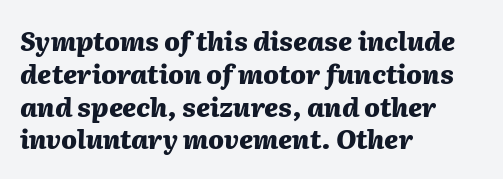
{"italic": "yes", "lean": "right", "slant_degrees": 2, "bold": "yes", "underline": "no", "align": "left", "line_spacing": "normal", "line_spacing_ratio": 1.26, "letter_spacing": "normal", "letter_spacing_em": 0.0, "glyph_px": 26}
